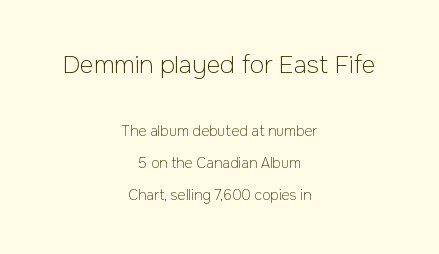
The image shows 24 px text type, upright; set centered, loose line spacing (2.26x), normal letter spacing, not underlined; the first (top) block is 1.71x larger.
